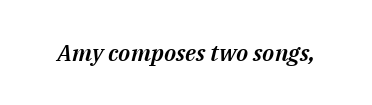
{"italic": "yes", "lean": "right", "slant_degrees": 14, "underline": "no", "letter_spacing": "normal", "letter_spacing_em": 0.0, "glyph_px": 23}
